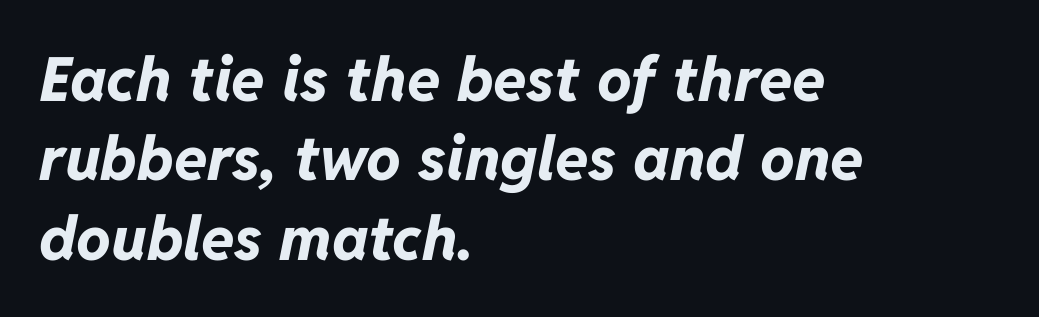
Q: Is the text bold? A: Yes.
Q: Is the text italic (slanted)? A: Yes, it leans right by about 11 degrees.
Q: Is the text underlined? A: No.
Q: How is the paragraph aligned? A: Left-aligned.
Q: Is the spacing between letters normal or unusually wide? A: Normal.
Q: Is the spacing between lines tight, normal or loose? A: Normal.
Q: Width (condensed, normal, or wide)? A: Normal.
Q: Stroke contrast? A: Low.
Q: x-height? A: Medium.
Q: Monospaced? A: No.
